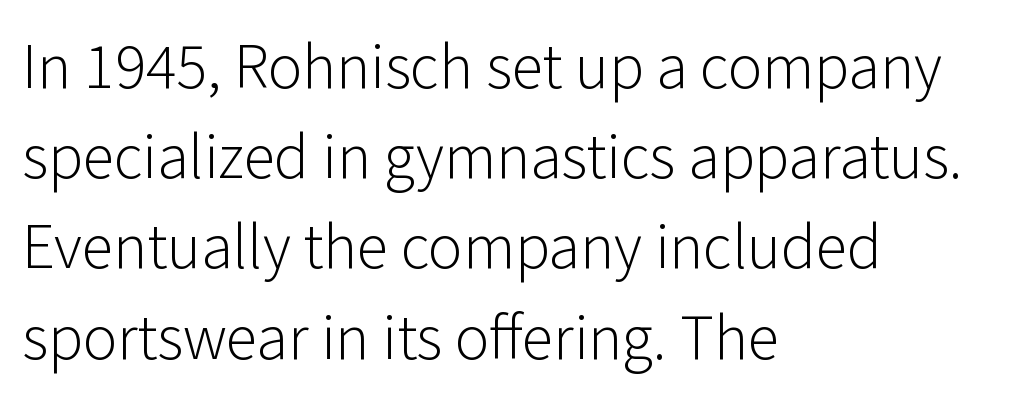
Q: Is the text bold? A: No.
Q: Is the text italic (slanted)? A: No, it is upright.
Q: Is the typeface a serif or a sans-serif typeface? A: Sans-serif.
Q: Is the text underlined? A: No.
Q: How is the paragraph aligned? A: Left-aligned.
Q: Is the spacing between letters normal or unusually wide? A: Normal.
Q: Is the spacing between lines tight, normal or loose? A: Normal.
Q: Width (condensed, normal, or wide)? A: Normal.
Q: Stroke contrast? A: Low.
Q: x-height? A: Medium.
Q: Monospaced? A: No.
